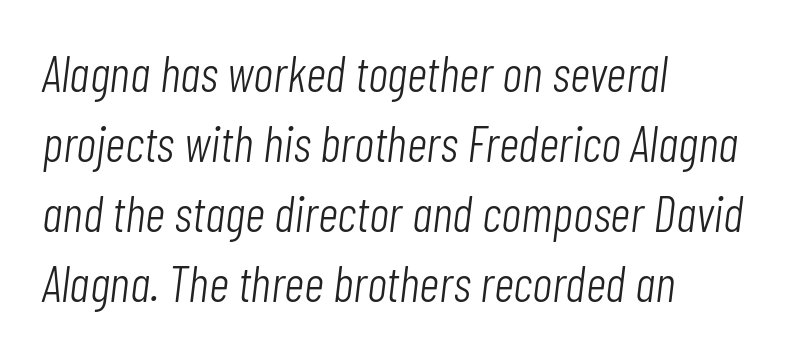
The image shows 50 px light, condensed type, italic (leaning right); set left-aligned, normal line spacing (1.4x), normal letter spacing, not underlined; low stroke contrast and a medium x-height.
